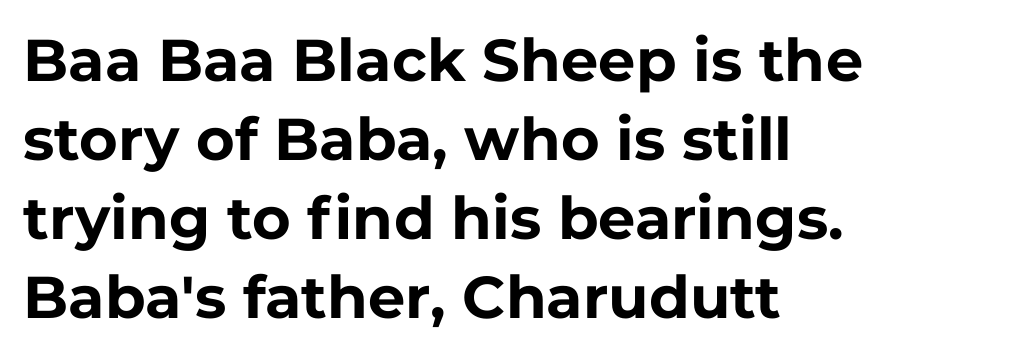
Emphasis by weight is at full strength: bold. How would I describe the line gaps? Plain and ordinary. You could call the tracking neutral — neither tight nor loose. Classification — sans serif. Check the space under the baseline: it is left empty. Character widths vary here, with narrow letters taking less room than wide ones.
